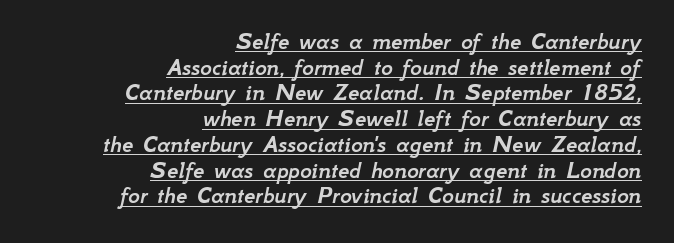
Q: Is the text italic (slanted)? A: Yes, it leans right by about 12 degrees.
Q: Is the text underlined? A: Yes.
Q: How is the paragraph aligned? A: Right-aligned.
Q: Is the spacing between letters normal or unusually wide? A: Normal.
Q: Is the spacing between lines tight, normal or loose? A: Tight.
